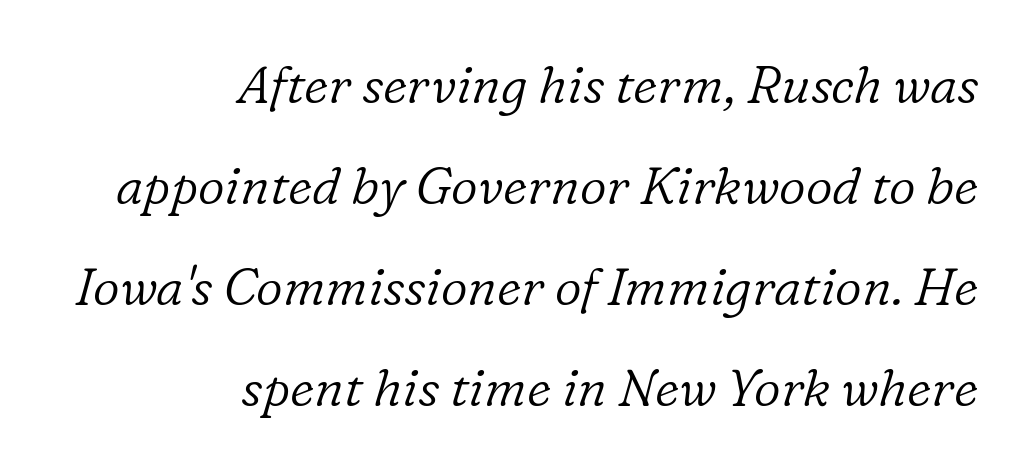
Q: Is the text bold? A: No.
Q: Is the text italic (slanted)? A: Yes, it leans right by about 16 degrees.
Q: Is the typeface a serif or a sans-serif typeface? A: Serif.
Q: Is the text underlined? A: No.
Q: How is the paragraph aligned? A: Right-aligned.
Q: Is the spacing between letters normal or unusually wide? A: Normal.
Q: Is the spacing between lines tight, normal or loose? A: Loose.
Q: Width (condensed, normal, or wide)? A: Normal.
Q: Stroke contrast? A: Low.
Q: x-height? A: Medium.
Q: Monospaced? A: No.
